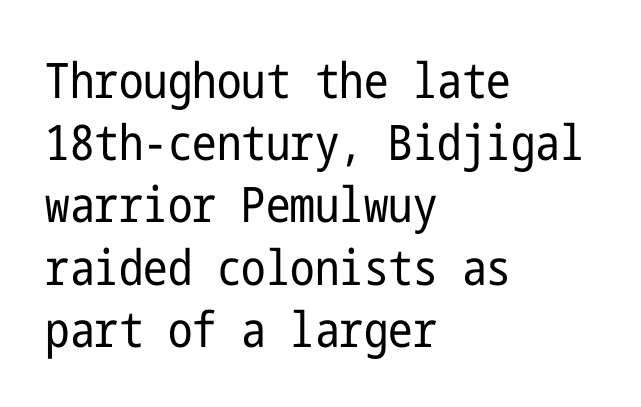
The image shows 49 px regular-weight, condensed sans-serif type, upright; set left-aligned, normal line spacing (1.27x), normal letter spacing, not underlined; low stroke contrast and a medium x-height.
